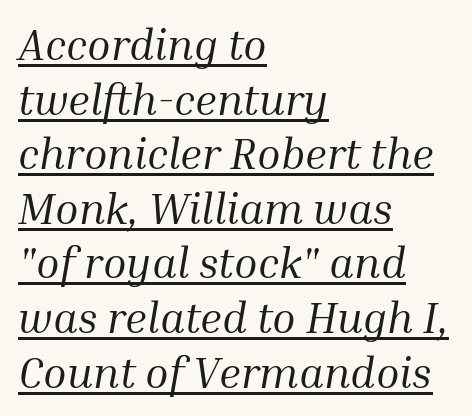
The image shows 43 px regular-weight serif type, italic (leaning right); set left-aligned, normal line spacing (1.27x), normal letter spacing, underlined; medium stroke contrast and a medium x-height.
